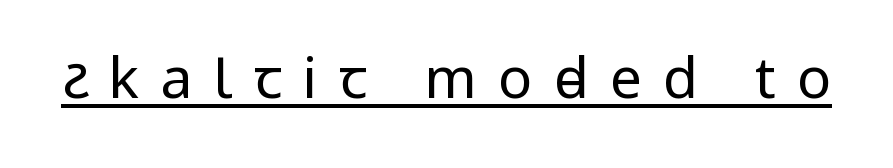
The weight would be labelled regular, book, light, or lighter still. Short note: letters widely spaced. The letters stand upright; this is a roman face. Glance below the letters and you will spot a drawn line. These lines are rendered in a variable-pitch font.
